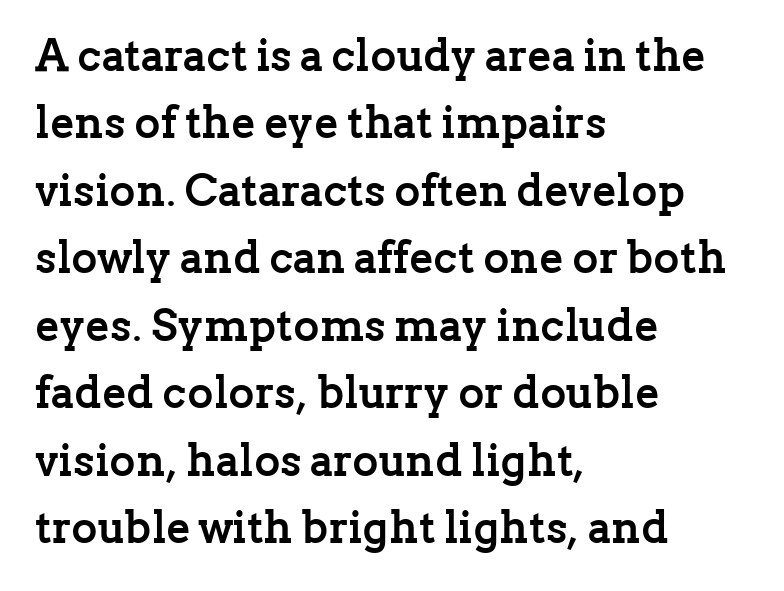
{"serif": "yes", "italic": "no", "bold": "yes", "weight": "semibold", "width": "normal", "stroke_contrast": "low", "x_height": "medium", "monospaced": "no", "underline": "no", "align": "left", "line_spacing": "normal", "line_spacing_ratio": 1.5, "letter_spacing": "normal", "letter_spacing_em": 0.0, "glyph_px": 45}
